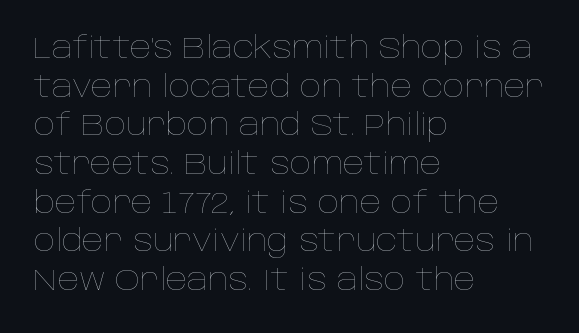
The leading is moderate, giving the passage an even texture. Note the varied advance widths — an 'i' is clearly narrower than an 'm'. Do the letters lean? They stand straight. There is no visible air inserted between adjacent glyphs. The compositor pushed each line to the left boundary.
